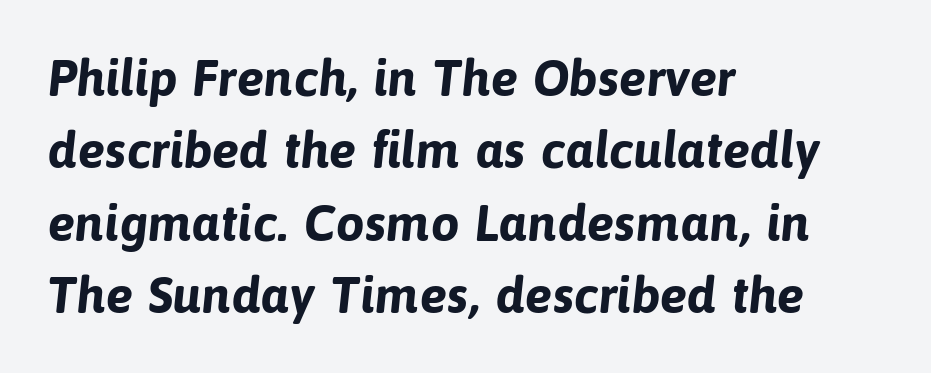
How would I describe the line gaps? Plain and ordinary. These lines are composed in type without serifs. Is this a fixed-width face? No — the glyphs have proportional, varying widths. As a designer I'd log this as weight 700, bold. Words float on clear page, feet unadorned.
